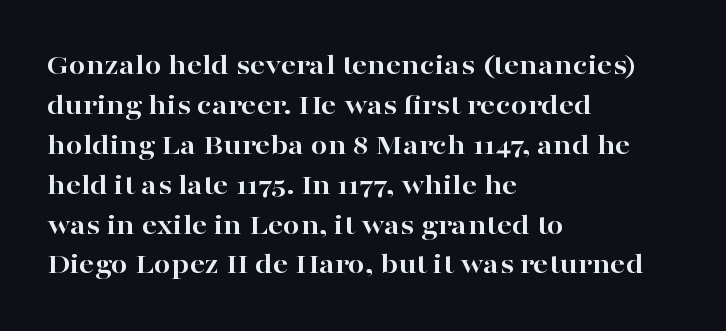
Q: Is the text bold? A: Yes.
Q: Is the text italic (slanted)? A: No, it is upright.
Q: Is the typeface a serif or a sans-serif typeface? A: Serif.
Q: Is the text underlined? A: No.
Q: How is the paragraph aligned? A: Left-aligned.
Q: Is the spacing between letters normal or unusually wide? A: Normal.
Q: Is the spacing between lines tight, normal or loose? A: Normal.
Q: Width (condensed, normal, or wide)? A: Wide.
Q: Stroke contrast? A: High.
Q: x-height? A: Medium.
Q: Monospaced? A: No.
